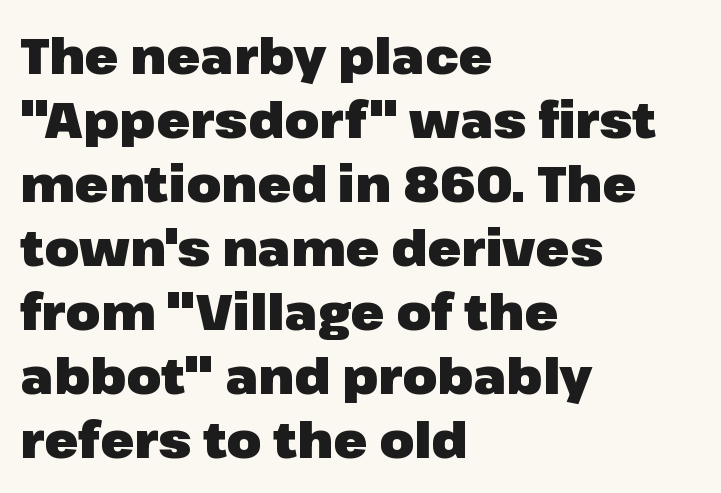
{"serif": "no", "italic": "no", "bold": "yes", "weight": "heavy", "width": "normal", "stroke_contrast": "low", "x_height": "medium", "monospaced": "no", "underline": "no", "align": "left", "line_spacing": "normal", "line_spacing_ratio": 1.28, "letter_spacing": "normal", "letter_spacing_em": 0.0, "glyph_px": 50}
